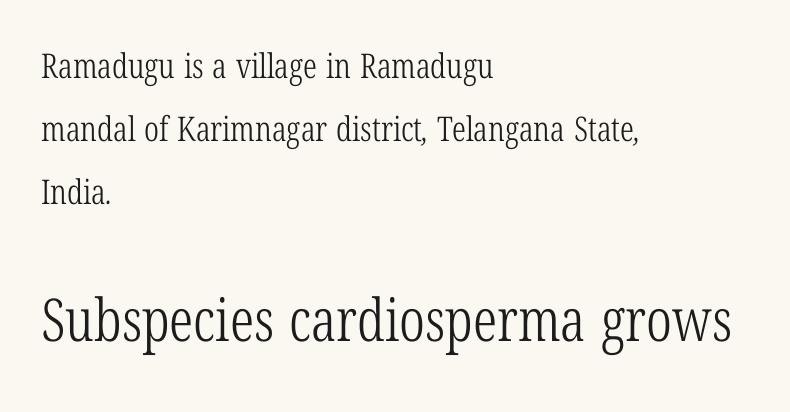
{"serif": "yes", "bold": "no", "weight": "light", "width": "condensed", "stroke_contrast": "low", "x_height": "medium", "monospaced": "no", "underline": "no", "align": "left", "line_spacing_ratio": 1.85, "letter_spacing": "normal", "letter_spacing_em": 0.0, "larger_block": "second", "size_ratio": 1.74, "glyph_px": 59}
